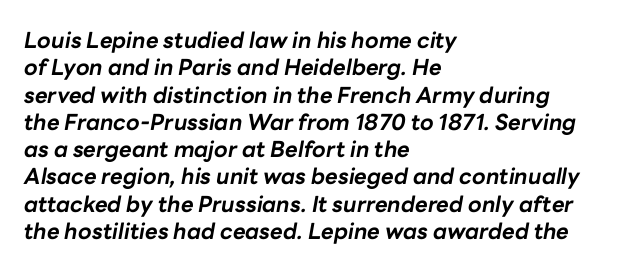
Weight check: bold — yes, fully. Tracking here is standard; glyphs follow each other at the usual distance. A classic flush-left, rag-right setting is used for this passage. When letters slant like this, we call the style italic.
